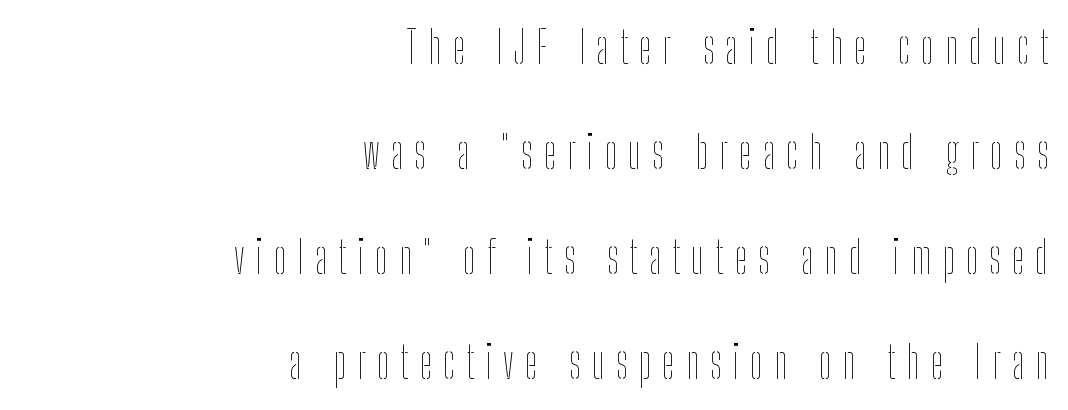
{"italic": "no", "bold": "no", "weight": "thin", "width": "condensed", "stroke_contrast": "low", "x_height": "medium", "monospaced": "no", "underline": "no", "align": "right", "line_spacing": "loose", "line_spacing_ratio": 2.39, "letter_spacing": "wide", "letter_spacing_em": 0.26, "glyph_px": 44}
